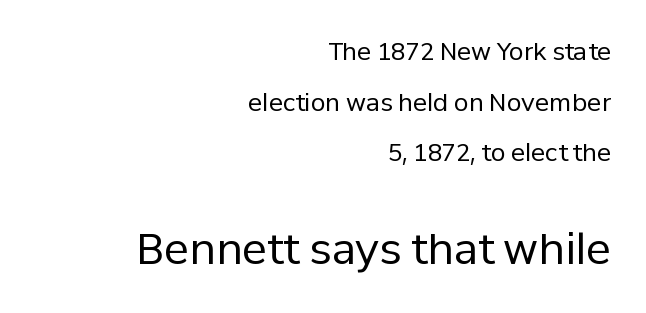
{"serif": "no", "italic": "no", "bold": "no", "weight": "regular", "width": "normal", "stroke_contrast": "low", "x_height": "medium", "monospaced": "no", "underline": "no", "align": "right", "line_spacing": "loose", "line_spacing_ratio": 2.11, "letter_spacing": "normal", "letter_spacing_em": 0.0, "larger_block": "second", "size_ratio": 1.75, "glyph_px": 42}
